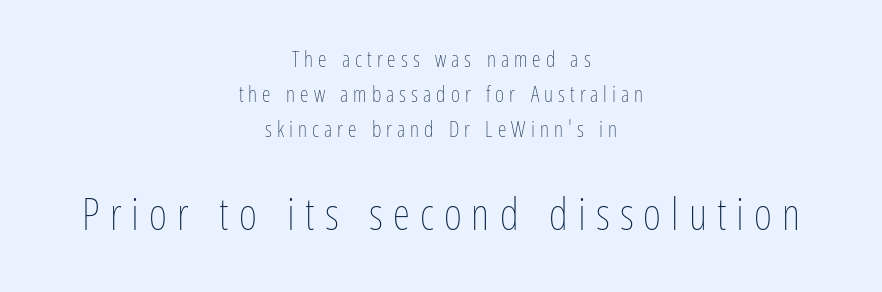
Stems here are at most as thick as an everyday book face. Leading: standard. Check under the words: just untouched page. Here the second block reads like a headline and the first like body copy. Is the letter spacing exaggerated? Yes — the characters are pushed far apart.
